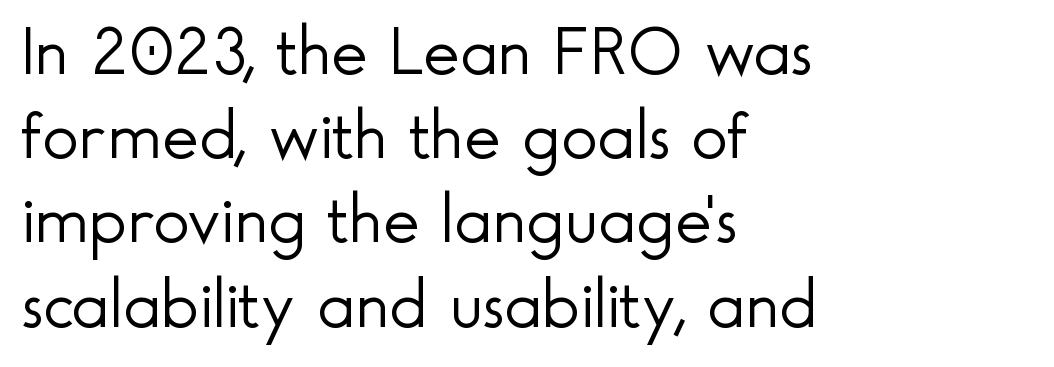
Q: Is the text bold? A: No.
Q: Is the text italic (slanted)? A: No, it is upright.
Q: Is the typeface a serif or a sans-serif typeface? A: Sans-serif.
Q: Is the text underlined? A: No.
Q: How is the paragraph aligned? A: Left-aligned.
Q: Is the spacing between letters normal or unusually wide? A: Normal.
Q: Width (condensed, normal, or wide)? A: Normal.
Q: x-height? A: Small.
Q: Monospaced? A: No.
